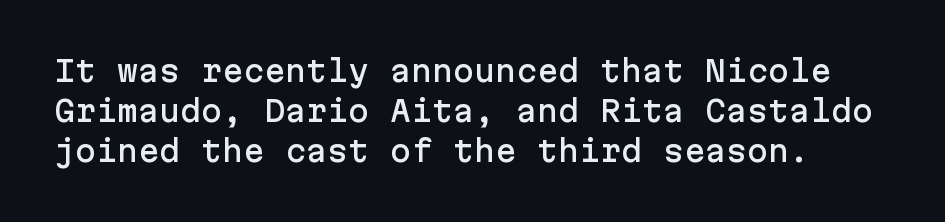
The image shows 28 px sans-serif type, upright; set normal line spacing (1.42x), normal letter spacing, not underlined; low stroke contrast and a medium x-height.
